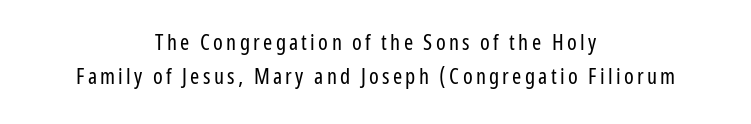
Q: Is the text bold? A: No.
Q: Is the text italic (slanted)? A: No, it is upright.
Q: Is the text underlined? A: No.
Q: How is the paragraph aligned? A: Centered.
Q: Is the spacing between lines tight, normal or loose? A: Normal.
